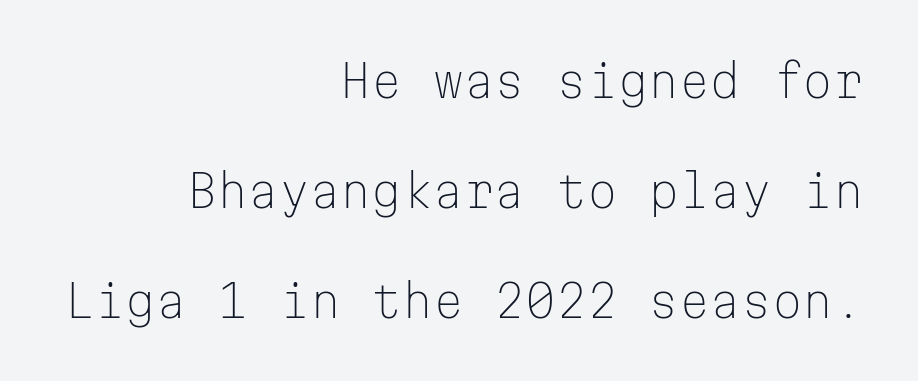
The image shows 44 px light sans-serif type, upright, monospaced; set right-aligned, loose line spacing (2.5x), normal letter spacing, not underlined; low stroke contrast and a medium x-height.
